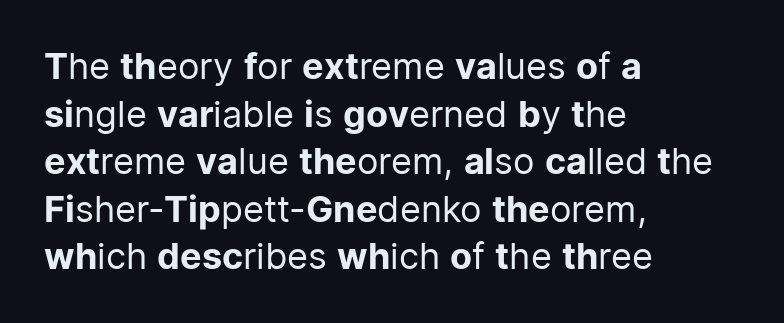
Q: Is the text bold? A: No.
Q: Is the text italic (slanted)? A: No, it is upright.
Q: Is the typeface a serif or a sans-serif typeface? A: Sans-serif.
Q: Is the text underlined? A: No.
Q: How is the paragraph aligned? A: Left-aligned.
Q: Is the spacing between letters normal or unusually wide? A: Normal.
Q: Is the spacing between lines tight, normal or loose? A: Normal.
Q: Width (condensed, normal, or wide)? A: Normal.
Q: Stroke contrast? A: Low.
Q: x-height? A: Medium.
Q: Monospaced? A: No.
